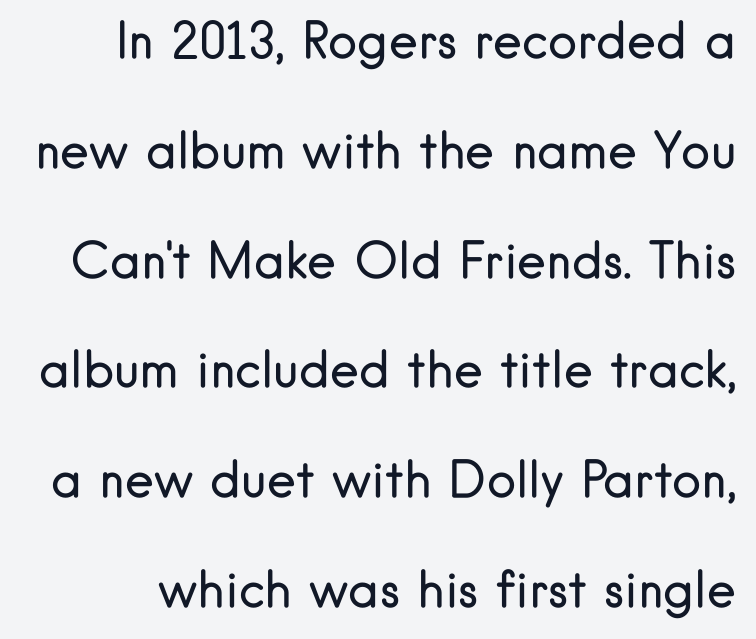
Italic? Not at all — the glyphs are vertical. Note: no serifs on the glyphs. Baseline-to-baseline distance is far greater than the letter height. No extra tracking has been applied to these lines. Varying glyph widths throughout — classic text-font behaviour.
